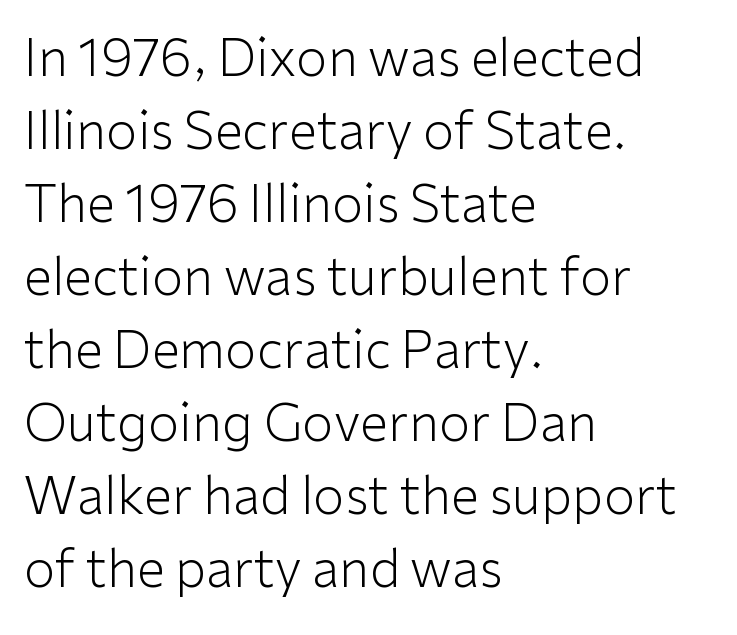
The image shows 51 px light sans-serif type, upright; set left-aligned, normal line spacing (1.43x), normal letter spacing, not underlined; low stroke contrast and a medium x-height.
